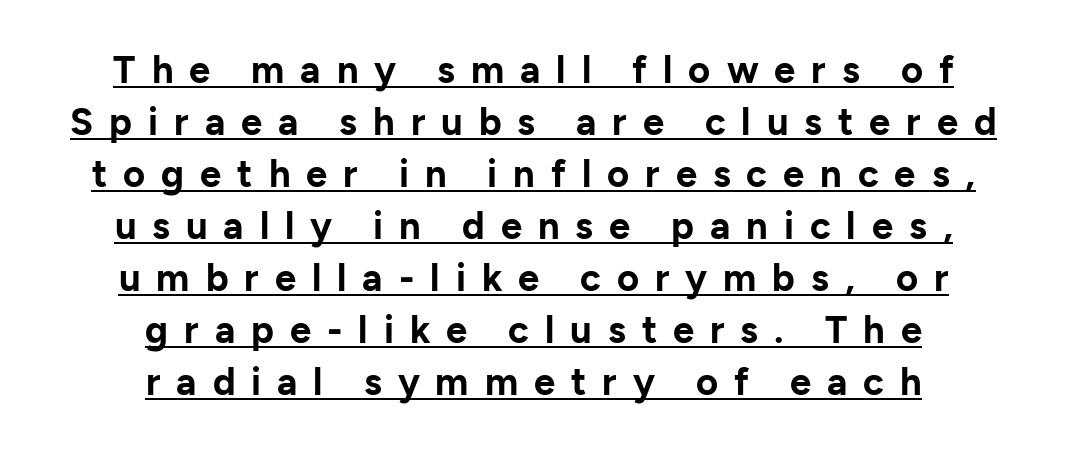
Baseline-to-baseline distance is the conventional proportion of letter height. To sum up the face: it is a sans, with no serifs. The rendering uses natural spacing where letterforms have individual widths. The string is rendered with underlining switched on. The rendering inserts visible extra space after every character. A student would call this center alignment; a typographer would say set centered.
